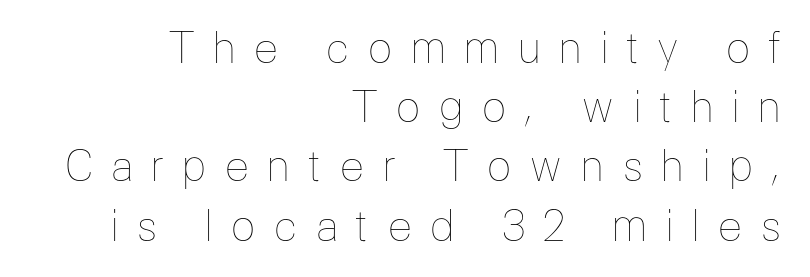
The image shows 42 px thin type, upright; set right-aligned, normal line spacing (1.41x), unusually wide letter spacing (+0.4 em), not underlined; low stroke contrast and a medium x-height.
